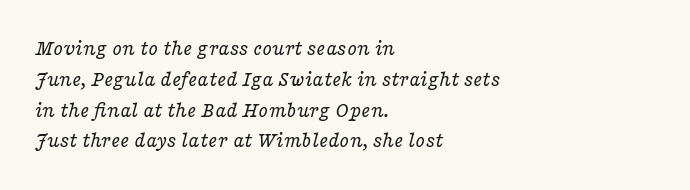
The image shows 22 px text type, italic (leaning right); set left-aligned, normal line spacing (1.4x), normal letter spacing, not underlined.
